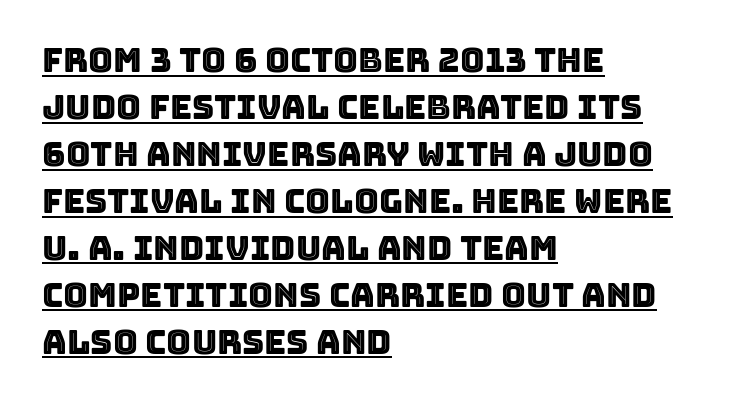
The rendering keeps characters at their native spacing. Decoration check: the copy is underlined. Caption: multi-line text, flush left, ragged right. When letters stand straight like this, we call the style roman or upright.
